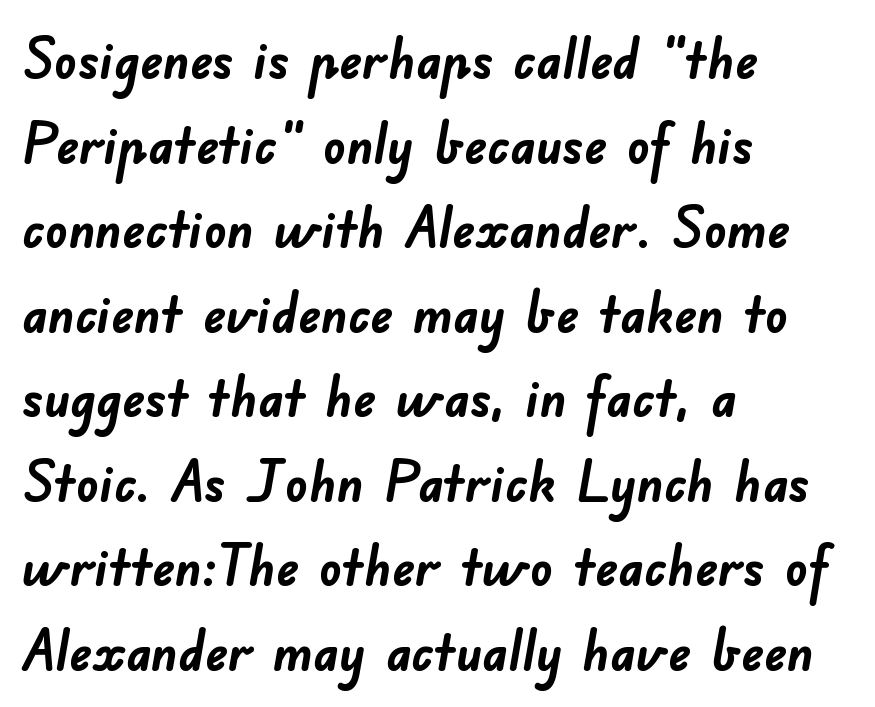
Q: Is the text bold? A: Yes.
Q: Is the typeface a serif or a sans-serif typeface? A: Sans-serif.
Q: Is the text underlined? A: No.
Q: How is the paragraph aligned? A: Left-aligned.
Q: Is the spacing between letters normal or unusually wide? A: Normal.
Q: Is the spacing between lines tight, normal or loose? A: Normal.
Q: Width (condensed, normal, or wide)? A: Normal.
Q: Stroke contrast? A: Low.
Q: x-height? A: Small.
Q: Monospaced? A: No.
